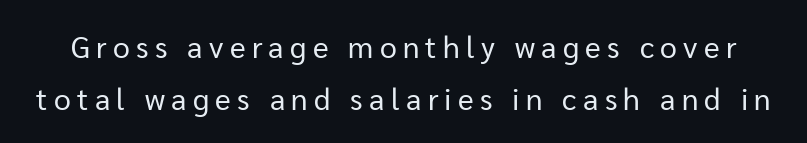
The image shows 30 px regular-weight sans-serif type, upright; set line spacing 1.74x, unusually wide letter spacing (+0.21 em), not underlined; low stroke contrast and a medium x-height.
